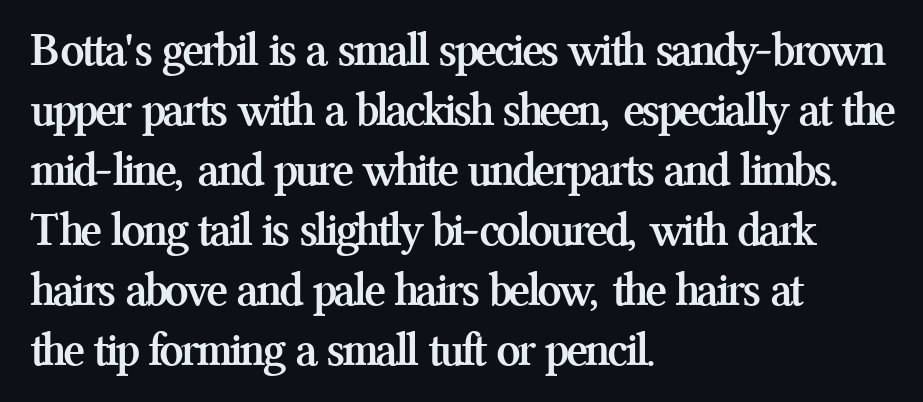
Compared with typical body copy, the letter spacing here is the same. The passage shown is typed in a proportional face where columns would drift. The typography opts for an upright posture over an oblique one. The space directly below the letters is spotless. The passage shown stacks its lines at a standard gap.
